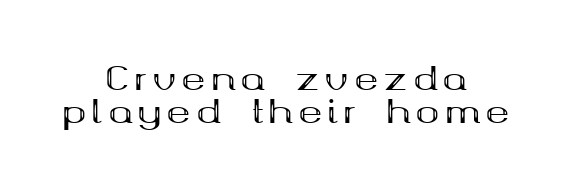
The image shows 32 px bold, wide serif type, upright; set centered, tight line spacing (1.04x), not underlined; medium stroke contrast and a medium x-height.
